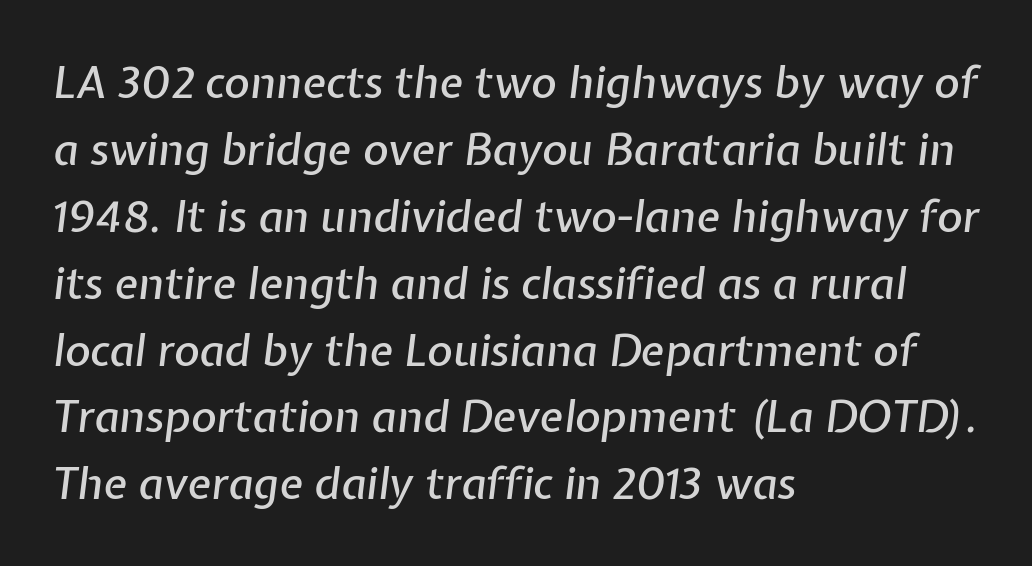
The image shows 44 px text type, italic (leaning right); set left-aligned, normal line spacing (1.52x), normal letter spacing, not underlined; low stroke contrast and a medium x-height.
